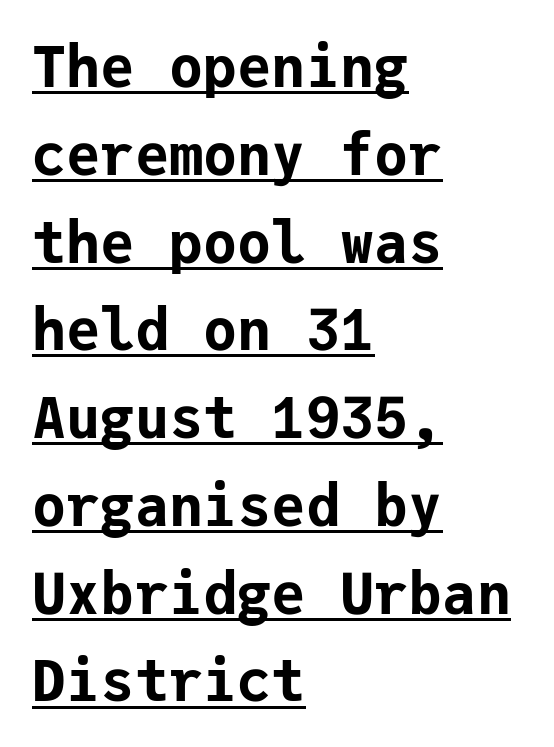
Quick note: interline space is typical. Heavy-handed strokes throughout: this text is bold. The glyphs in this specimen are sans serif. Visually the block forms a straight wall on the left and a jagged coastline on the right. Spacing between characters is what you'd get straight out of the box.
